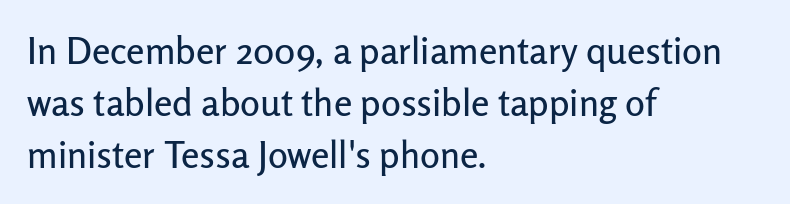
The image shows 37 px sans-serif type, upright; set left-aligned, normal line spacing (1.4x), normal letter spacing, not underlined; low stroke contrast and a medium x-height.
